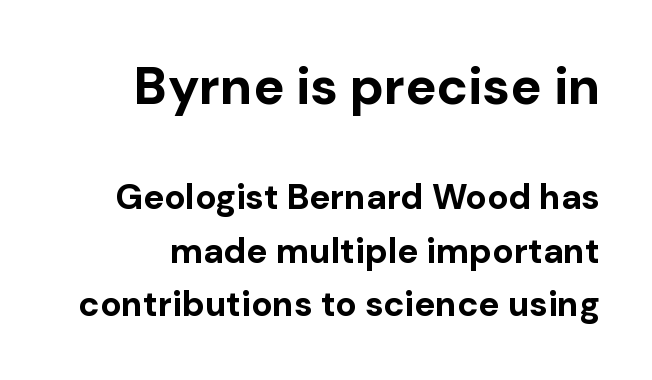
{"serif": "no", "italic": "no", "bold": "yes", "weight": "bold", "width": "normal", "stroke_contrast": "low", "x_height": "medium", "monospaced": "no", "underline": "no", "align": "right", "line_spacing": "normal", "line_spacing_ratio": 1.54, "letter_spacing": "normal", "letter_spacing_em": 0.0, "larger_block": "first", "size_ratio": 1.49, "glyph_px": 52}
